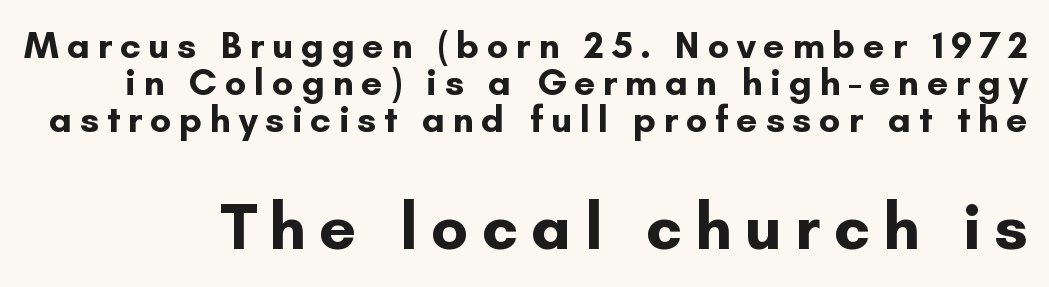
Q: Is the text bold? A: Yes.
Q: Is the text italic (slanted)? A: No, it is upright.
Q: Is the typeface a serif or a sans-serif typeface? A: Sans-serif.
Q: Is the text underlined? A: No.
Q: Is the spacing between letters normal or unusually wide? A: Unusually wide.
Q: Is the spacing between lines tight, normal or loose? A: Tight.
Q: Which block of text is set in a larger size, the first (top) or the second (bottom)? A: The second (bottom) one.
Q: Width (condensed, normal, or wide)? A: Normal.
Q: Stroke contrast? A: Low.
Q: x-height? A: Small.
Q: Monospaced? A: No.
